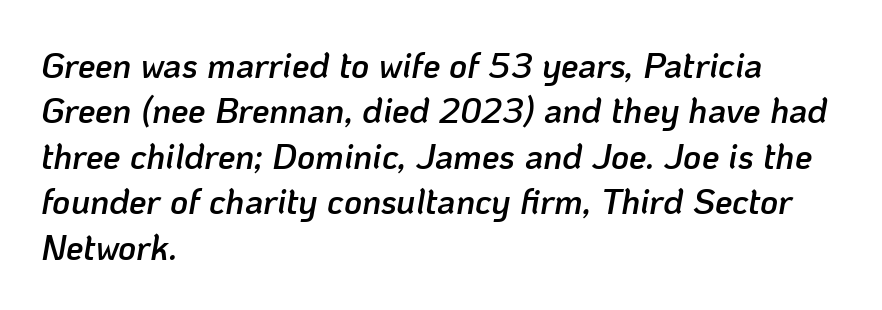
The image shows 35 px semibold type, italic (leaning right); set left-aligned, normal line spacing (1.3x), normal letter spacing, not underlined; low stroke contrast and a medium x-height.
